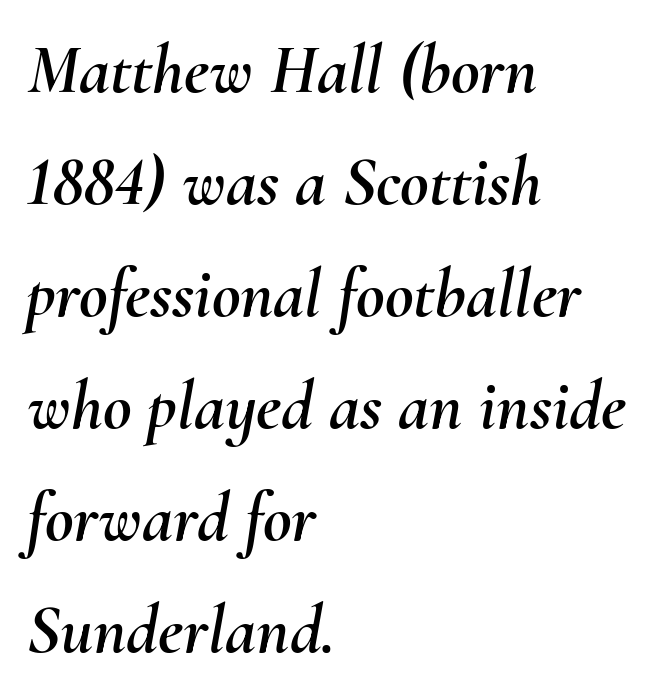
{"italic": "yes", "lean": "right", "slant_degrees": 10, "width": "normal", "stroke_contrast": "medium", "x_height": "small", "monospaced": "no", "underline": "no", "align": "left", "line_spacing": "normal", "line_spacing_ratio": 1.6, "letter_spacing": "normal", "letter_spacing_em": 0.0, "glyph_px": 70}
